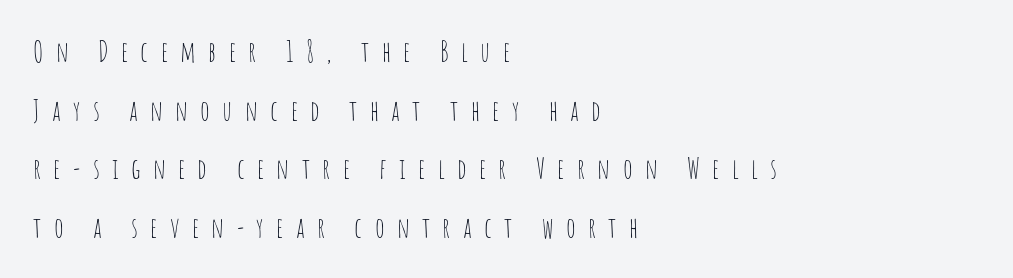
{"serif": "no", "italic": "no", "bold": "no", "weight": "thin", "width": "condensed", "stroke_contrast": "low", "x_height": "large", "monospaced": "no", "underline": "no", "align": "left", "line_spacing": "loose", "line_spacing_ratio": 2.09, "letter_spacing": "wide", "letter_spacing_em": 0.44, "glyph_px": 28}
